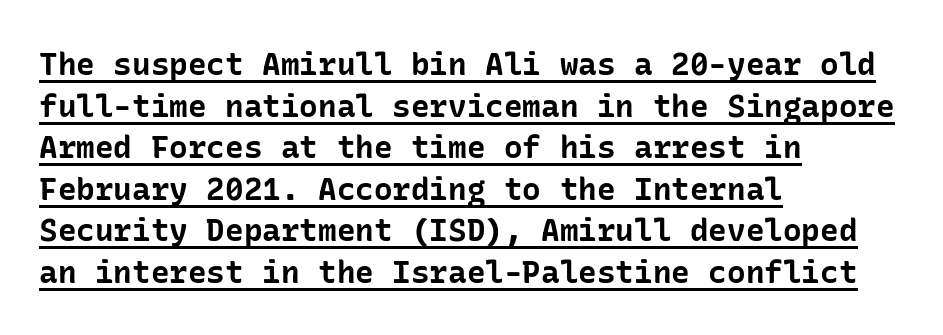
Italic: no, the glyphs are upright roman. Honestly, the letter spacing is just normal — you wouldn't notice it. Letterform terminals end flat and unadorned throughout the passage. These lines carry a lot of weight — the face is fully bold.
